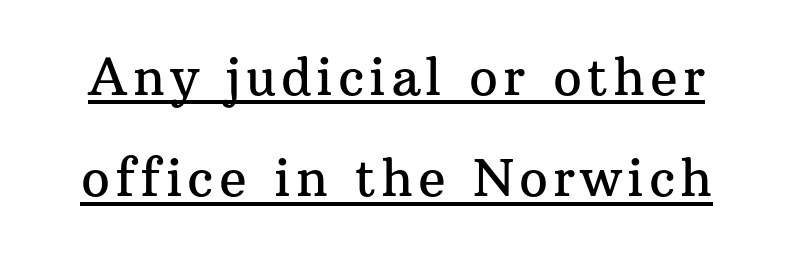
{"serif": "yes", "italic": "no", "width": "normal", "stroke_contrast": "medium", "x_height": "medium", "monospaced": "no", "underline": "yes", "line_spacing": "loose", "line_spacing_ratio": 1.99, "glyph_px": 51}
